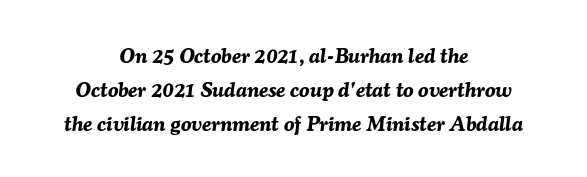
{"italic": "yes", "lean": "right", "slant_degrees": 7, "bold": "yes", "underline": "no", "align": "center", "line_spacing": "normal", "line_spacing_ratio": 1.63, "letter_spacing": "normal", "letter_spacing_em": 0.0, "glyph_px": 21}
